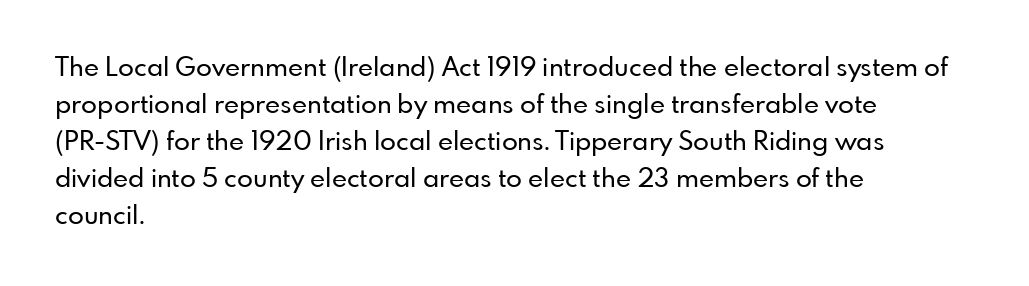
Inter-character spacing is left at the font's built-in metrics. Bare-footed words on every line. Every stem runs plumb, perpendicular to the baseline. Line spacing here is normal. Every row of glyphs begins at an identical x-position on the left.
